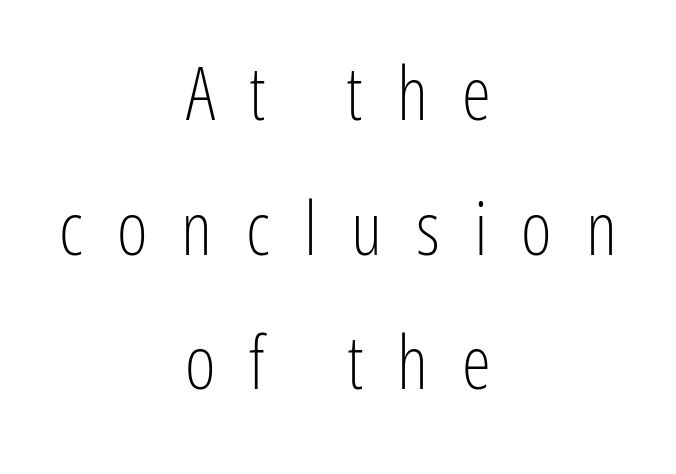
{"serif": "no", "italic": "no", "bold": "no", "weight": "light", "width": "condensed", "stroke_contrast": "low", "x_height": "medium", "monospaced": "no", "underline": "no", "align": "center", "line_spacing_ratio": 1.82, "letter_spacing": "wide", "letter_spacing_em": 0.46, "glyph_px": 74}
